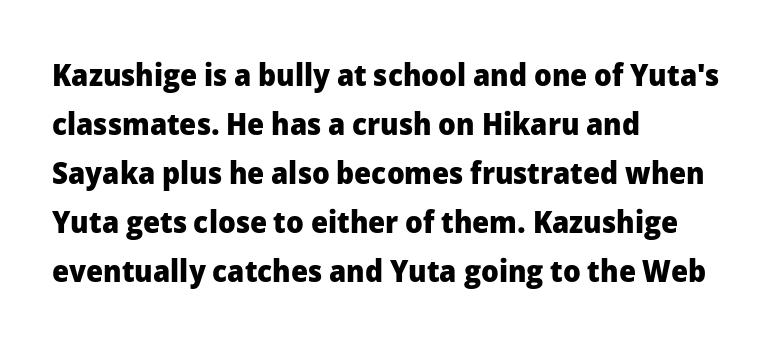
Caption: standard tracking, unaltered. You could not count columns in this text — the font is proportionally spaced. Glance below the letters and you will spot only blank space. Interline gaps are of average width in this sample. This rendering employs a face without finishing strokes, i.e., a sans-serif.
